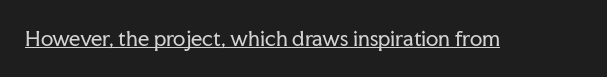
Between one letter and the next there's only the usual sliver of space. A roman cut, with each character standing at attention. The rendered words wear a rule along their underside. Heaviness? Minimal to ordinary, like unemphasized prose.
